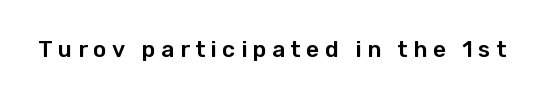
Q: Is the text italic (slanted)? A: No, it is upright.
Q: Is the text underlined? A: No.
Q: Is the spacing between letters normal or unusually wide? A: Unusually wide.
